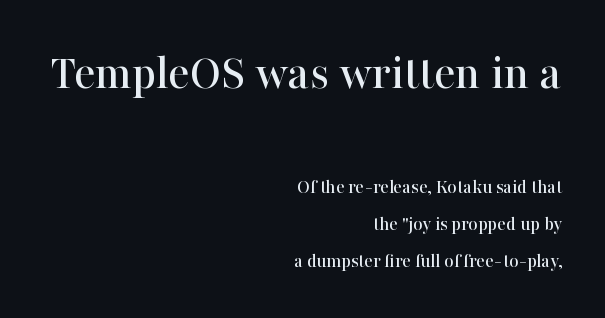
{"serif": "yes", "italic": "no", "width": "normal", "stroke_contrast": "high", "x_height": "medium", "monospaced": "no", "underline": "no", "align": "right", "line_spacing_ratio": 1.85, "letter_spacing": "normal", "letter_spacing_em": 0.0, "larger_block": "first", "size_ratio": 2.5, "glyph_px": 50}
